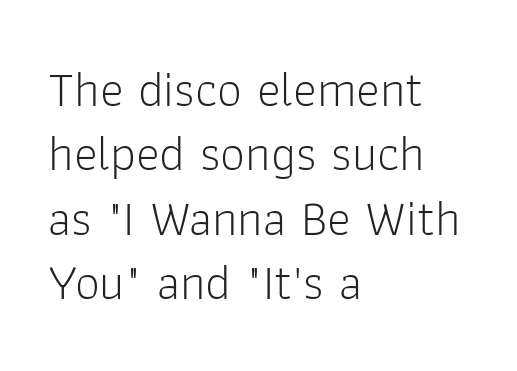
{"serif": "no", "italic": "no", "bold": "no", "weight": "light", "width": "normal", "stroke_contrast": "low", "x_height": "medium", "monospaced": "no", "underline": "no", "align": "left", "line_spacing": "normal", "line_spacing_ratio": 1.29, "letter_spacing": "normal", "letter_spacing_em": 0.0, "glyph_px": 50}
